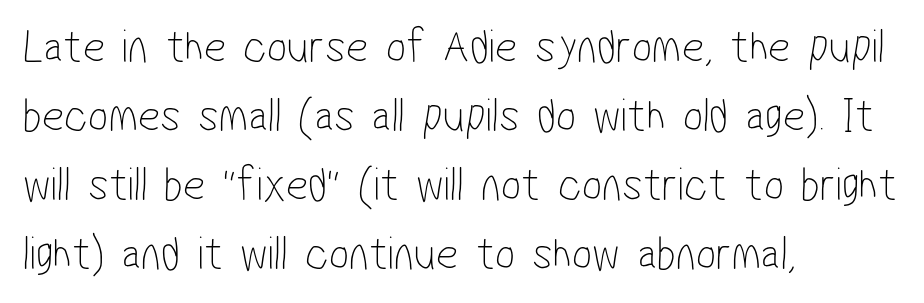
Q: Is the text bold? A: No.
Q: Is the typeface a serif or a sans-serif typeface? A: Sans-serif.
Q: Is the text underlined? A: No.
Q: How is the paragraph aligned? A: Left-aligned.
Q: Is the spacing between letters normal or unusually wide? A: Normal.
Q: Is the spacing between lines tight, normal or loose? A: Normal.
Q: Width (condensed, normal, or wide)? A: Condensed.
Q: Stroke contrast? A: Low.
Q: x-height? A: Medium.
Q: Monospaced? A: No.
